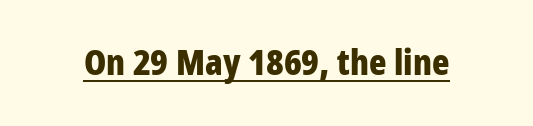
Q: Is the text bold? A: Yes.
Q: Is the text italic (slanted)? A: No, it is upright.
Q: Is the typeface a serif or a sans-serif typeface? A: Sans-serif.
Q: Is the text underlined? A: Yes.
Q: Is the spacing between letters normal or unusually wide? A: Normal.
Q: Width (condensed, normal, or wide)? A: Condensed.
Q: Stroke contrast? A: Low.
Q: x-height? A: Large.
Q: Monospaced? A: No.
